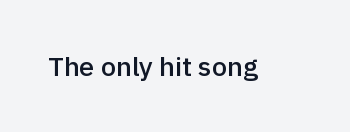
Q: Is the text bold? A: Semi-bold.
Q: Is the text italic (slanted)? A: No, it is upright.
Q: Is the text underlined? A: No.
Q: Is the spacing between letters normal or unusually wide? A: Normal.
